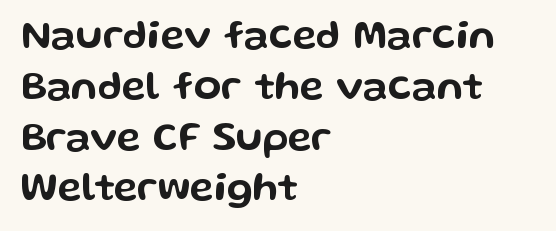
Q: Is the text italic (slanted)? A: No, it is upright.
Q: Is the typeface a serif or a sans-serif typeface? A: Sans-serif.
Q: Is the text underlined? A: No.
Q: How is the paragraph aligned? A: Left-aligned.
Q: Is the spacing between letters normal or unusually wide? A: Normal.
Q: Is the spacing between lines tight, normal or loose? A: Normal.
Q: Width (condensed, normal, or wide)? A: Wide.
Q: Stroke contrast? A: Low.
Q: x-height? A: Medium.
Q: Monospaced? A: No.
